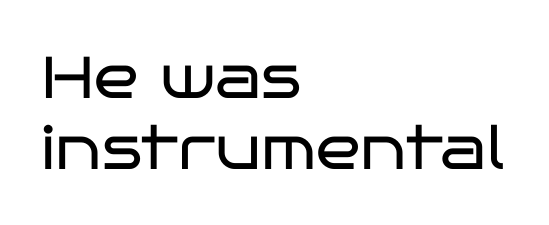
These lines are composed in type without serifs. Quick note: underline off. Characters remain perfectly vertical along every line. What stands out about the letter spacing? Nothing — it is the standard amount. Where is the straight margin? On the left. The face used here is proportionally spaced, like ordinary book or web type.
